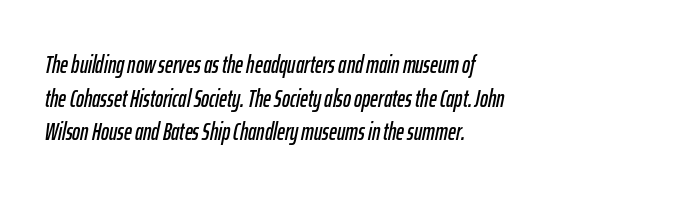
A classic flush-left, rag-right setting is used for this passage. The glyphs look as if they've been sheared to an angle. The letterforms sit shoulder to shoulder at normal distance. The designer left line spacing at the default. Words float on clear page, feet unadorned.
